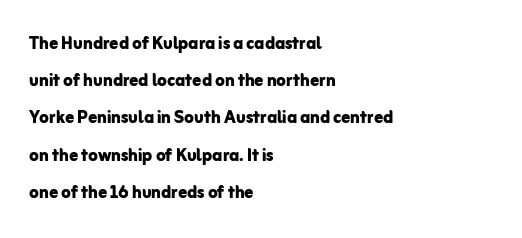
Q: Is the text bold? A: Yes.
Q: Is the text italic (slanted)? A: No, it is upright.
Q: Is the text underlined? A: No.
Q: How is the paragraph aligned? A: Left-aligned.
Q: Is the spacing between letters normal or unusually wide? A: Normal.
Q: Is the spacing between lines tight, normal or loose? A: Normal.
